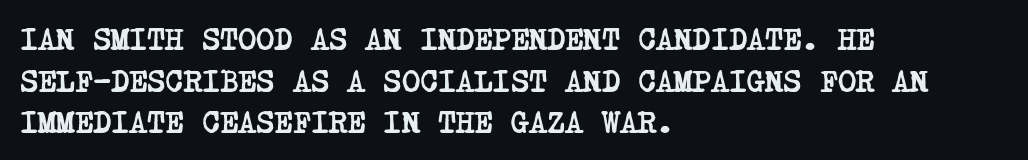
The image shows 31 px semibold, condensed serif type; set left-aligned, normal line spacing (1.34x), normal letter spacing, not underlined; low stroke contrast and a large x-height.
